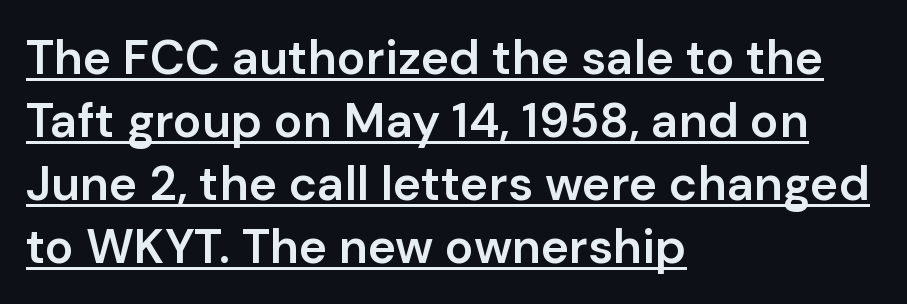
The image shows 48 px semibold sans-serif type, upright; set left-aligned, normal line spacing (1.31x), normal letter spacing, underlined; low stroke contrast and a medium x-height.
